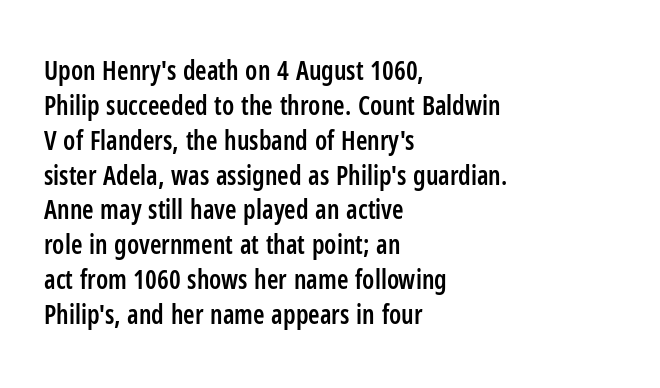
Q: Is the text bold? A: Semi-bold.
Q: Is the text italic (slanted)? A: No, it is upright.
Q: Is the text underlined? A: No.
Q: How is the paragraph aligned? A: Left-aligned.
Q: Is the spacing between letters normal or unusually wide? A: Normal.
Q: Is the spacing between lines tight, normal or loose? A: Normal.
